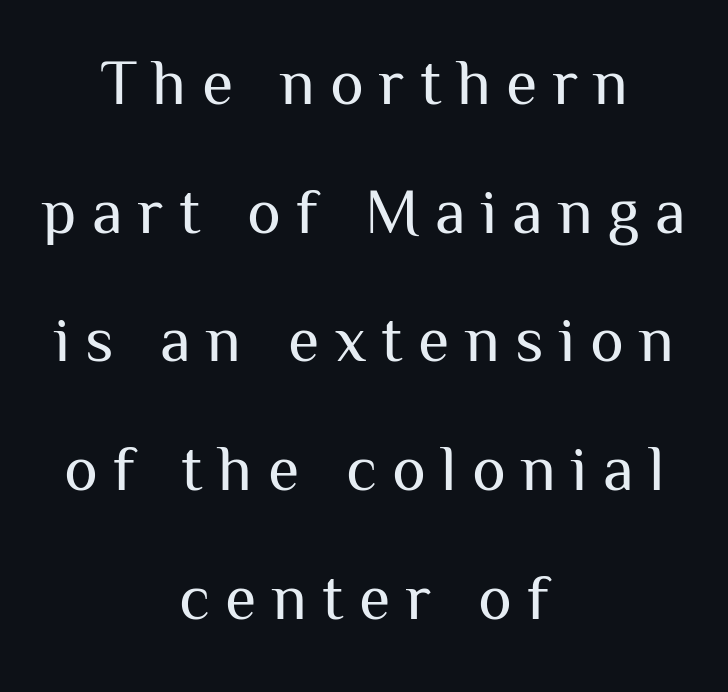
The image shows 64 px regular-weight sans-serif type, upright; set centered, loose line spacing (2.01x), unusually wide letter spacing (+0.24 em), not underlined; medium stroke contrast and a medium x-height.
